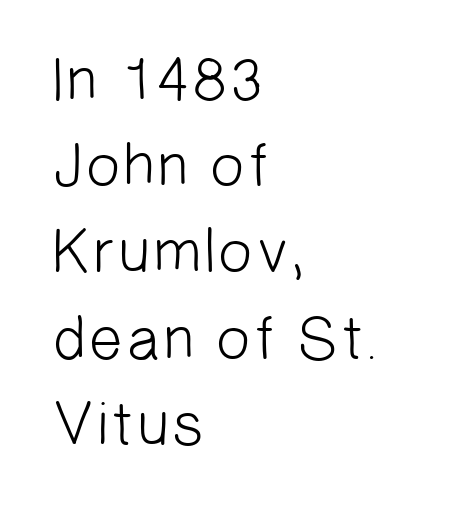
Q: Is the text bold? A: No.
Q: Is the typeface a serif or a sans-serif typeface? A: Sans-serif.
Q: Is the text underlined? A: No.
Q: How is the paragraph aligned? A: Left-aligned.
Q: Is the spacing between letters normal or unusually wide? A: Normal.
Q: Is the spacing between lines tight, normal or loose? A: Normal.
Q: Width (condensed, normal, or wide)? A: Normal.
Q: Stroke contrast? A: Low.
Q: x-height? A: Medium.
Q: Monospaced? A: No.
